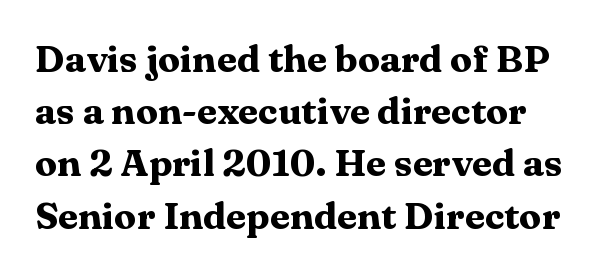
Tall strokes in this sample are plumb rather than angled. In terms of weight, the rendering is a true, heavy bold. The lines sit at an ordinary, default distance from one another. A bare baseline throughout the passage. Short note: letters normally spaced. The rendering shows small feet on the letterforms — a serif design.
